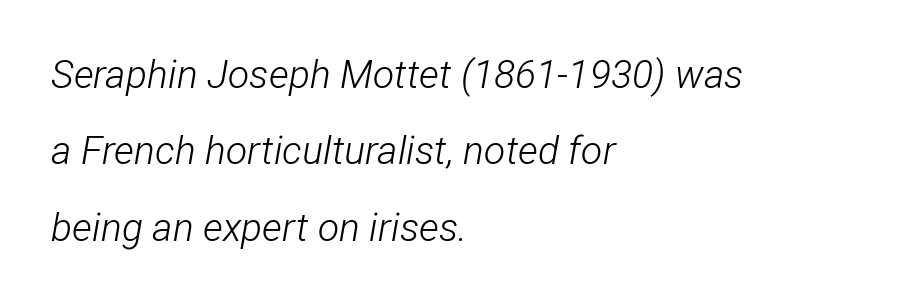
Q: Is the text bold? A: No.
Q: Is the text italic (slanted)? A: Yes, it leans right by about 12 degrees.
Q: Is the text underlined? A: No.
Q: How is the paragraph aligned? A: Left-aligned.
Q: Is the spacing between letters normal or unusually wide? A: Normal.
Q: Is the spacing between lines tight, normal or loose? A: Loose.
Q: Width (condensed, normal, or wide)? A: Condensed.
Q: Stroke contrast? A: Low.
Q: x-height? A: Medium.
Q: Monospaced? A: No.
